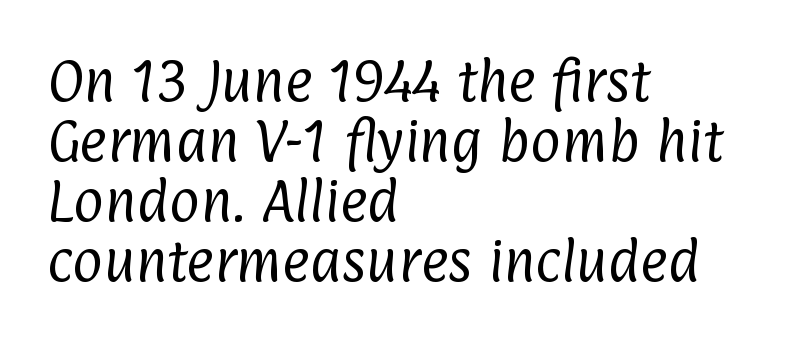
Here the designer chose a conventional face with non-uniform glyph widths. What's the leading like? Ordinary, nothing unusual. Nope, no serifs anywhere on these letters. Between one letter and the next there's only the usual sliver of space. This sample is left-justified, so line endings fall wherever the words run out.
